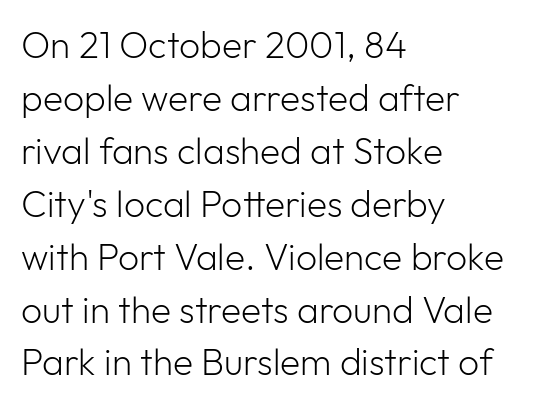
Observe the ordinary spacing: letters are neighbours, not strangers. Think of a printed novel: that variable character pitch is what you see here. This is the regular roman posture of the typeface. Plain, unruled lines of type. Is there much room between lines? A standard amount, neither cramped nor airy. No chunkiness to these letters — they're not bold.
